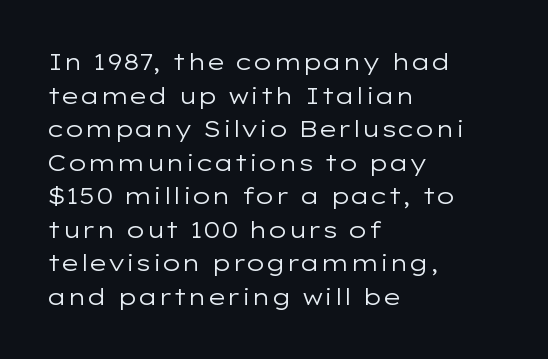
The image shows 23 px text type, upright; set left-aligned, normal line spacing (1.46x), normal letter spacing, not underlined.
